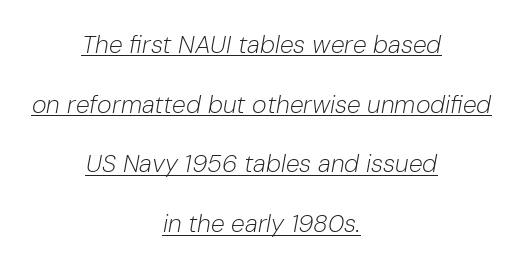
The image shows 25 px text type, italic (leaning right); set centered, loose line spacing (2.39x), normal letter spacing, underlined.
